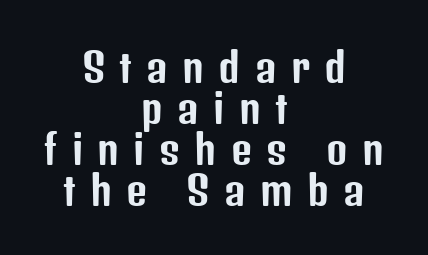
The image shows 41 px condensed sans-serif type, upright; set centered, tight line spacing (1.0x), unusually wide letter spacing (+0.35 em), not underlined; low stroke contrast and a medium x-height.
